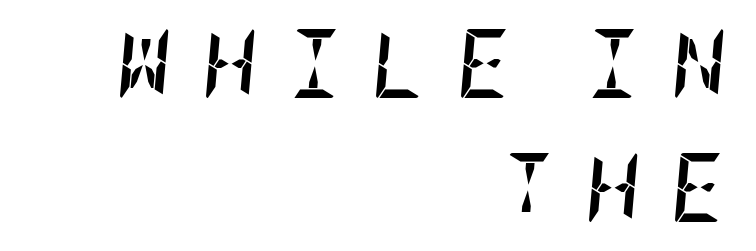
The image shows 69 px semibold, condensed type, italic (leaning right); set right-aligned, line spacing 1.79x, unusually wide letter spacing (+0.42 em), not underlined; low stroke contrast and a large x-height.
